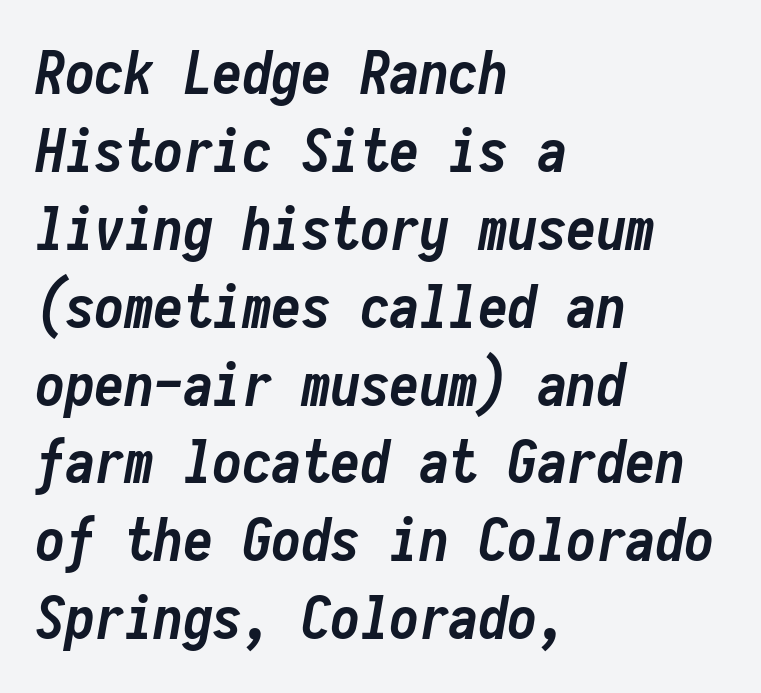
{"italic": "yes", "lean": "right", "slant_degrees": 10, "bold": "yes", "weight": "semibold", "width": "condensed", "stroke_contrast": "low", "x_height": "medium", "monospaced": "yes", "underline": "no", "align": "left", "line_spacing": "normal", "line_spacing_ratio": 1.32, "letter_spacing": "normal", "letter_spacing_em": 0.0, "glyph_px": 59}
